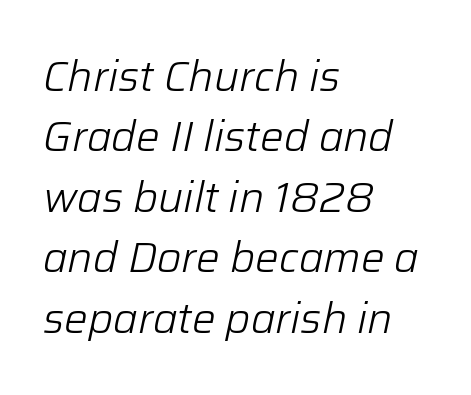
The image shows 42 px light type, italic (leaning right); set left-aligned, normal line spacing (1.44x), normal letter spacing, not underlined; low stroke contrast and a medium x-height.
